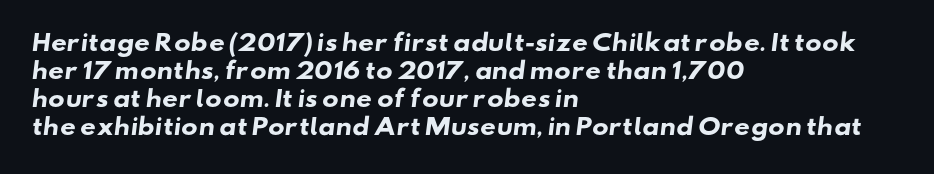
The setting favours the left margin, as ordinary paragraphs usually do. Students, this is bold: see how much ink each stroke carries. The type is set solid horizontally, with unmodified tracking. This rendering features lettering with no underline.
